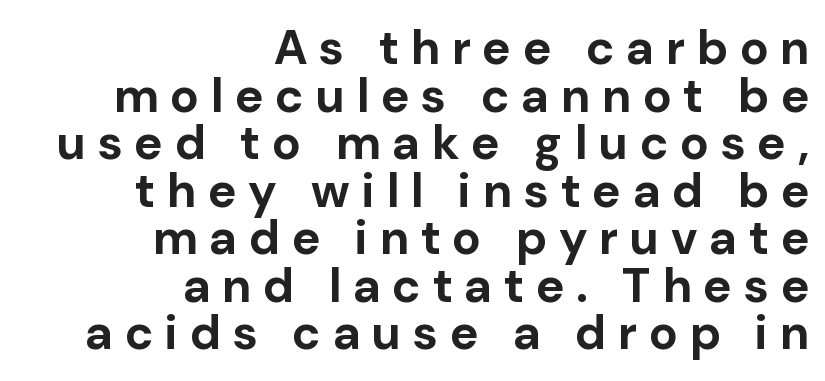
Q: Is the text bold? A: Yes.
Q: Is the text italic (slanted)? A: No, it is upright.
Q: Is the typeface a serif or a sans-serif typeface? A: Sans-serif.
Q: Is the text underlined? A: No.
Q: How is the paragraph aligned? A: Right-aligned.
Q: Is the spacing between letters normal or unusually wide? A: Unusually wide.
Q: Is the spacing between lines tight, normal or loose? A: Tight.
Q: Width (condensed, normal, or wide)? A: Normal.
Q: Stroke contrast? A: Low.
Q: x-height? A: Medium.
Q: Monospaced? A: No.
